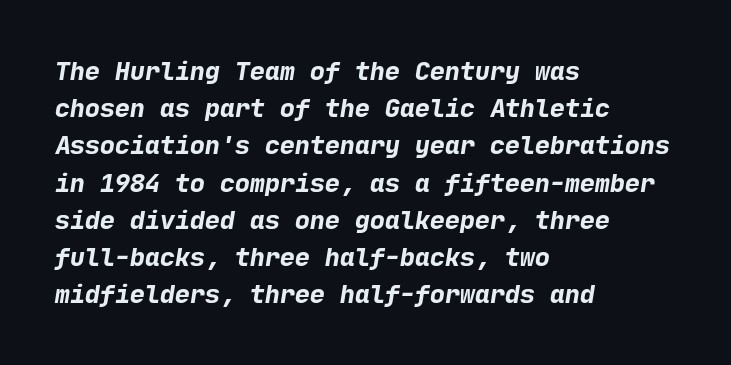
The image shows 25 px bold type; set left-aligned, normal line spacing (1.49x), normal letter spacing, not underlined.
